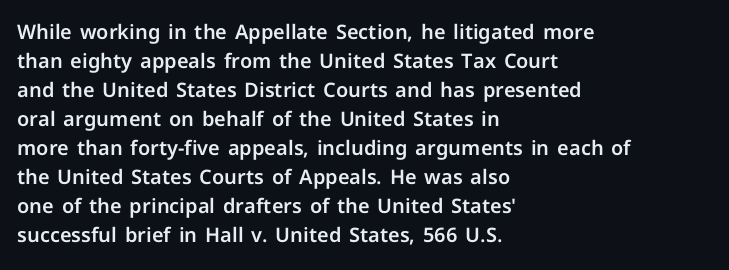
Q: Is the text italic (slanted)? A: No, it is upright.
Q: Is the text underlined? A: No.
Q: How is the paragraph aligned? A: Left-aligned.
Q: Is the spacing between letters normal or unusually wide? A: Normal.
Q: Is the spacing between lines tight, normal or loose? A: Normal.
